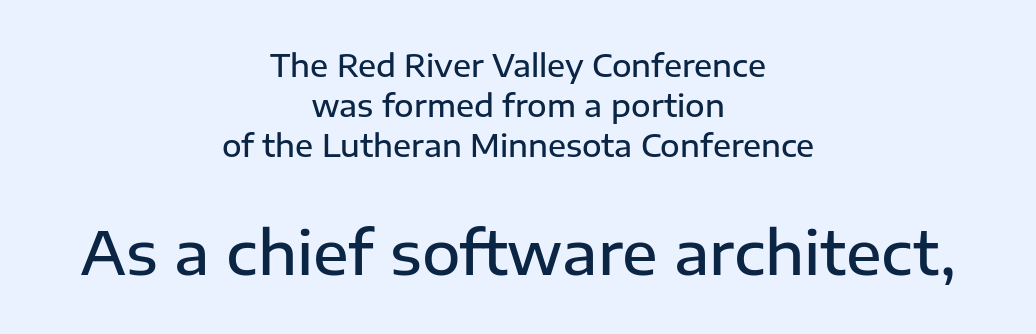
Q: Is the text bold? A: Semi-bold.
Q: Is the text italic (slanted)? A: No, it is upright.
Q: Is the typeface a serif or a sans-serif typeface? A: Sans-serif.
Q: Is the text underlined? A: No.
Q: How is the paragraph aligned? A: Centered.
Q: Is the spacing between letters normal or unusually wide? A: Normal.
Q: Is the spacing between lines tight, normal or loose? A: Normal.
Q: Which block of text is set in a larger size, the first (top) or the second (bottom)? A: The second (bottom) one.
Q: Width (condensed, normal, or wide)? A: Normal.
Q: Stroke contrast? A: Low.
Q: x-height? A: Medium.
Q: Monospaced? A: No.
